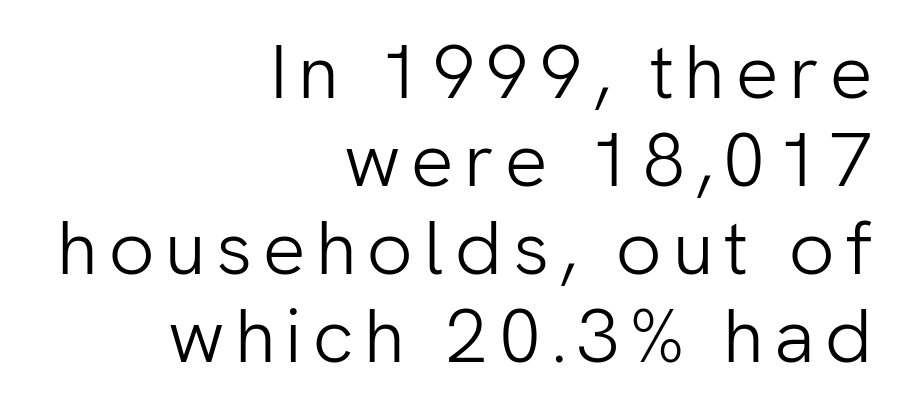
{"serif": "no", "italic": "no", "bold": "no", "weight": "light", "width": "normal", "stroke_contrast": "low", "x_height": "medium", "monospaced": "no", "underline": "no", "align": "right", "line_spacing_ratio": 1.16, "glyph_px": 76}
